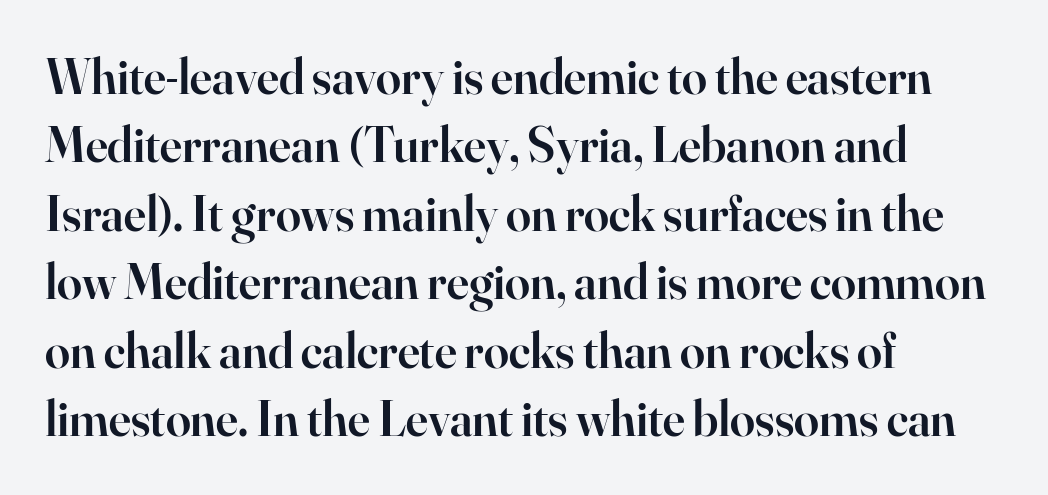
The baseline area is clear. Stems and bowls a touch heavier than normal — semibold. Regular leading. If you drew a line through each stem, it would be perfectly vertical. The tracking reads as untouched default to a designer's eye.
